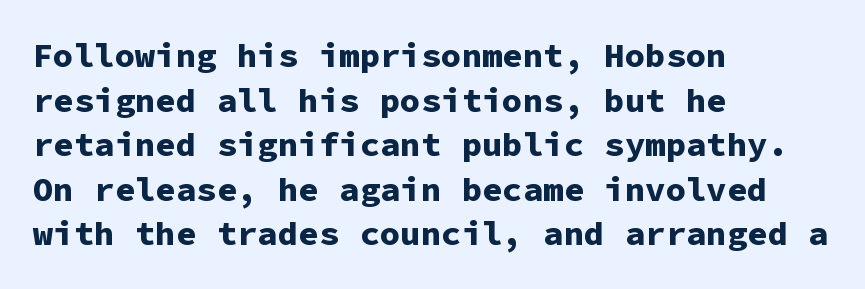
The rendering uses typewriter-style spacing with identical character cells. The specimen reads as upright at a glance. Notice how the passage keeps a crisp vertical edge on the left only. Standard letterfit; no display-style spreading of the glyphs. The typeface chosen for these lines omits serifs. Summary of weight: heavy, a full bold.
